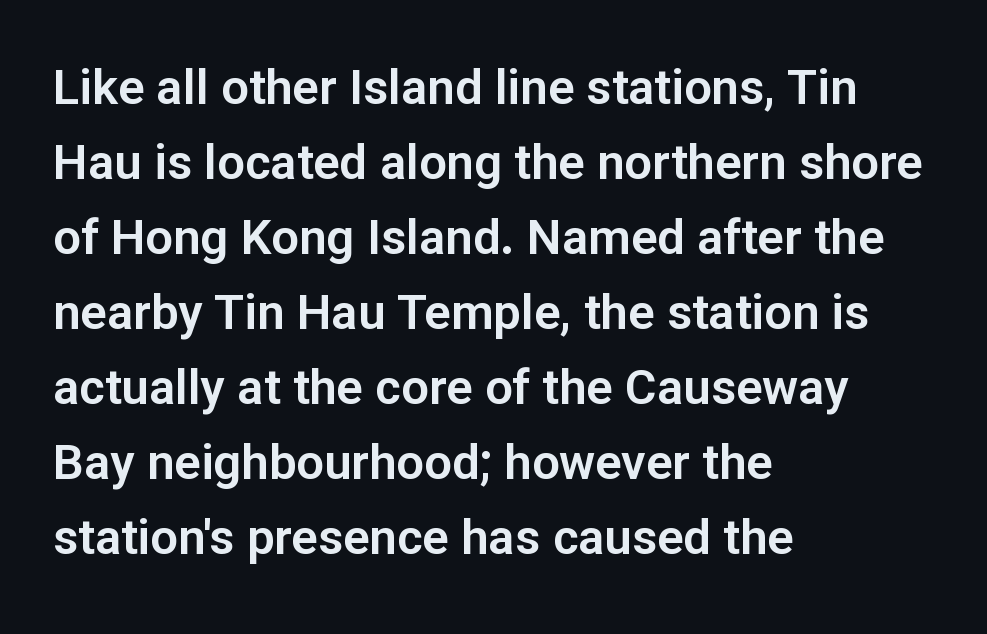
The image shows 49 px sans-serif type, upright; set left-aligned, normal line spacing (1.53x), normal letter spacing, not underlined; low stroke contrast and a medium x-height.
